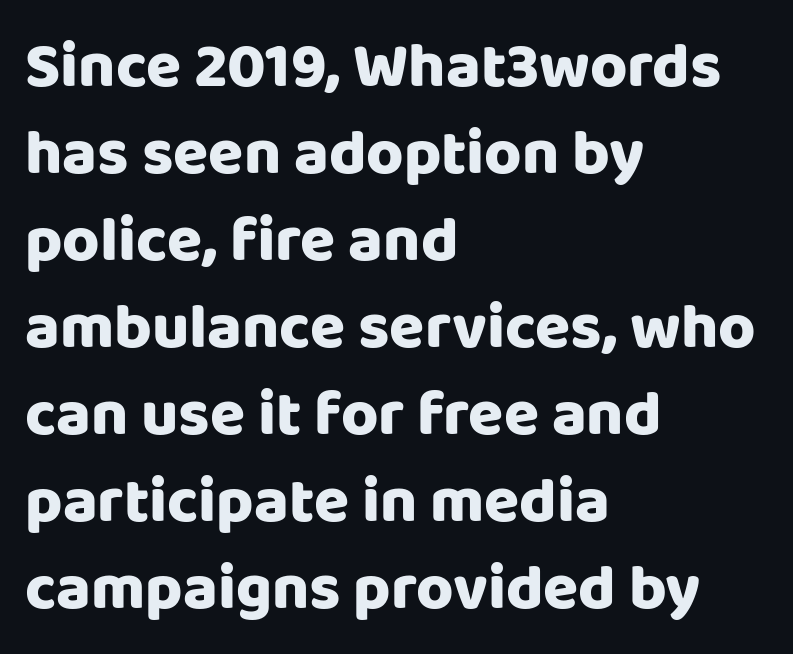
Q: Is the text italic (slanted)? A: No, it is upright.
Q: Is the typeface a serif or a sans-serif typeface? A: Sans-serif.
Q: Is the text underlined? A: No.
Q: How is the paragraph aligned? A: Left-aligned.
Q: Is the spacing between letters normal or unusually wide? A: Normal.
Q: Is the spacing between lines tight, normal or loose? A: Normal.
Q: Width (condensed, normal, or wide)? A: Normal.
Q: Stroke contrast? A: Low.
Q: x-height? A: Large.
Q: Monospaced? A: No.
